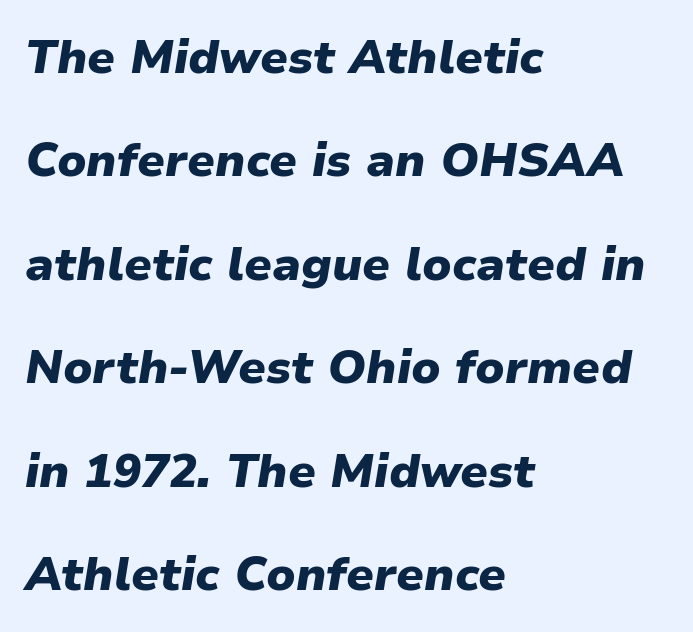
The image shows 47 px heavy type, italic (leaning right); set left-aligned, loose line spacing (2.2x), normal letter spacing, not underlined; low stroke contrast and a medium x-height.
